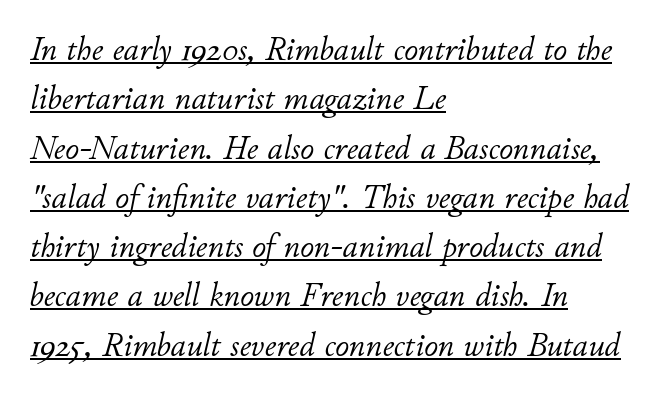
Q: Is the text bold? A: No.
Q: Is the text italic (slanted)? A: Yes, it leans right by about 11 degrees.
Q: Is the text underlined? A: Yes.
Q: How is the paragraph aligned? A: Left-aligned.
Q: Is the spacing between letters normal or unusually wide? A: Normal.
Q: Is the spacing between lines tight, normal or loose? A: Normal.
Q: Width (condensed, normal, or wide)? A: Normal.
Q: Stroke contrast? A: Low.
Q: x-height? A: Small.
Q: Monospaced? A: No.
